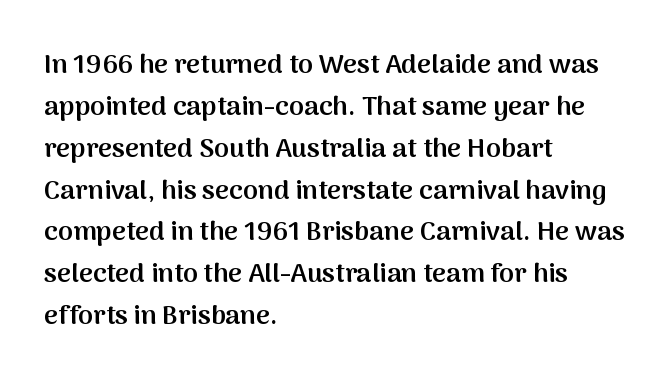
The image shows 27 px text type, upright; set left-aligned, normal line spacing (1.55x), normal letter spacing, not underlined.
